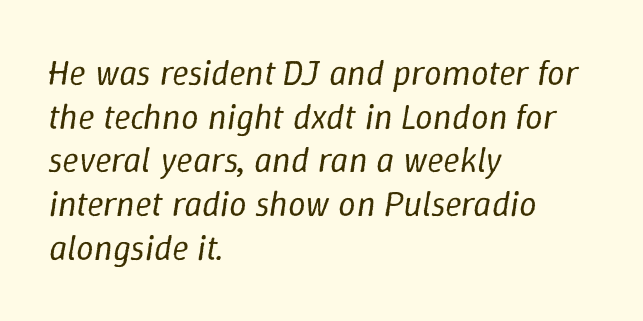
The paragraph has a hard left edge and a soft right edge. Glance below the letters and you will spot only blank space. Letter spacing: default. The font is comparable to plain body text, perhaps lighter. The letters are slanted; this is an italic face. The passage shown is typed in a proportional face where columns would drift.
